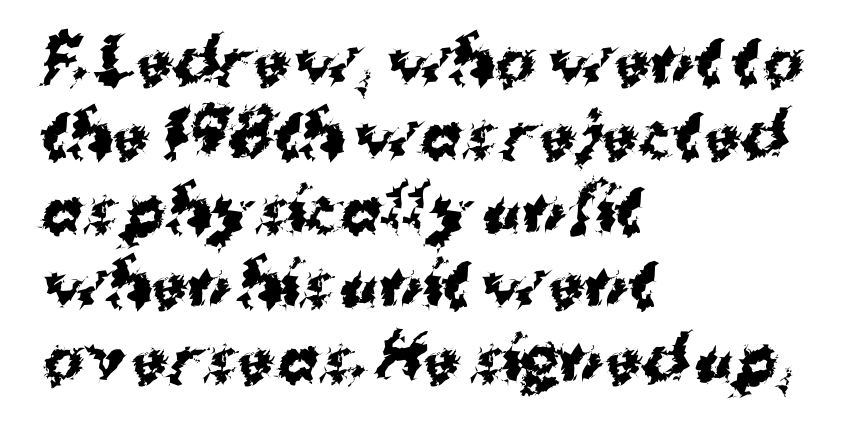
The rendering uses a bold face; every stroke is thick and dark. These lines are composed in type without serifs. Characters follow at the spacing the type designer built in. A bare baseline throughout the passage. Is this a fixed-width face? No — the glyphs have proportional, varying widths.
